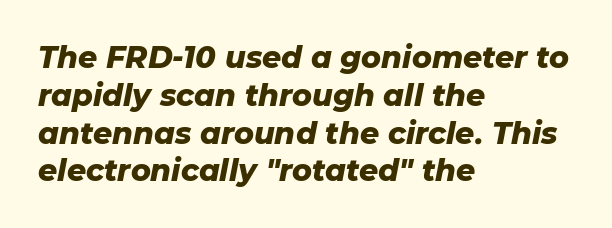
Notice how the passage keeps a crisp vertical edge on the left only. Varying glyph widths throughout — classic text-font behaviour. Students, observe: this is what conventionally led text looks like. The letters are bold, with thick, heavy strokes. The axis of the letterforms is tilted away from vertical.
